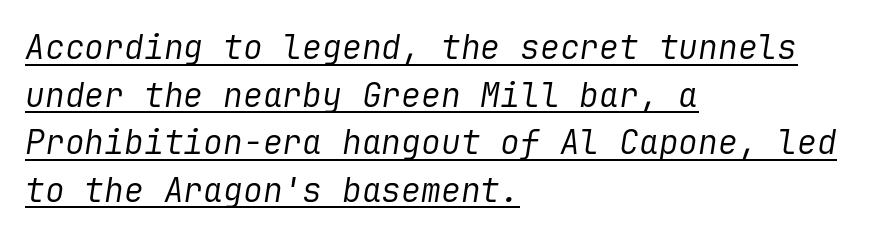
Slant detected: the letters are inclined. These glyphs show unthickened strokes, regular width or finer. Horizontally, the lines are justified to the leading edge only. The tracking reads as untouched default to a designer's eye. Vertically, the passage feels balanced, rows spaced as you'd expect.
